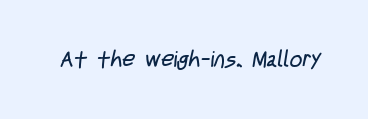
{"bold": "no", "underline": "no", "letter_spacing": "normal", "letter_spacing_em": 0.0, "glyph_px": 22}
